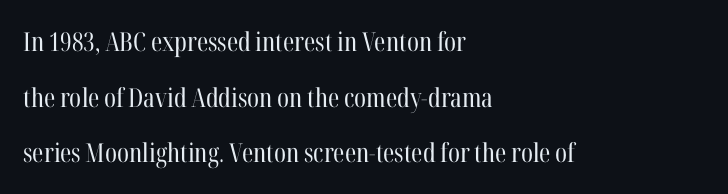
{"italic": "no", "bold": "no", "underline": "no", "align": "left", "line_spacing": "loose", "line_spacing_ratio": 2.14, "letter_spacing": "normal", "letter_spacing_em": 0.0, "glyph_px": 26}
